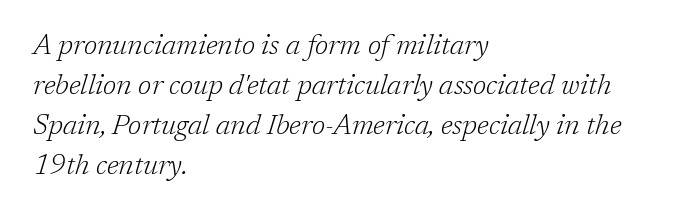
{"serif": "yes", "italic": "yes", "lean": "right", "slant_degrees": 17, "bold": "no", "weight": "light", "width": "normal", "stroke_contrast": "low", "x_height": "medium", "monospaced": "no", "underline": "no", "align": "left", "line_spacing": "normal", "line_spacing_ratio": 1.43, "letter_spacing": "normal", "letter_spacing_em": 0.0, "glyph_px": 28}
